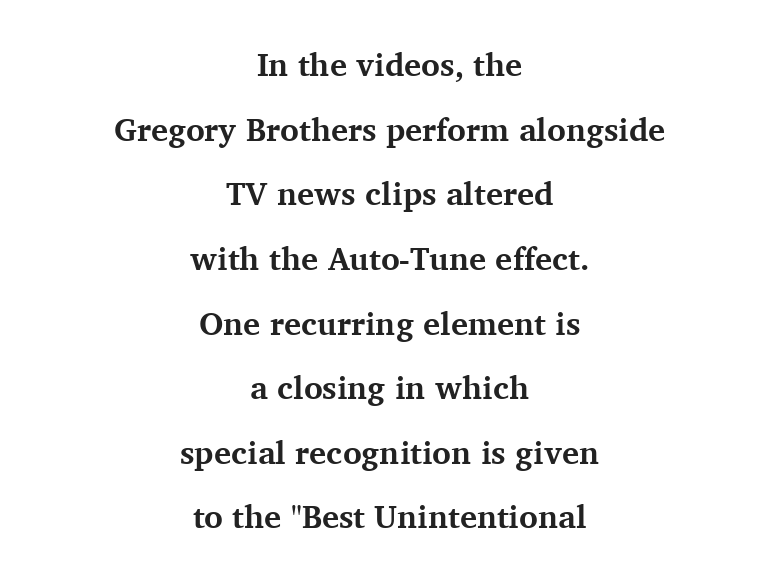
Q: Is the text bold? A: Yes.
Q: Is the text italic (slanted)? A: No, it is upright.
Q: Is the typeface a serif or a sans-serif typeface? A: Serif.
Q: Is the text underlined? A: No.
Q: How is the paragraph aligned? A: Centered.
Q: Is the spacing between letters normal or unusually wide? A: Normal.
Q: Is the spacing between lines tight, normal or loose? A: Loose.
Q: Width (condensed, normal, or wide)? A: Normal.
Q: Stroke contrast? A: Medium.
Q: x-height? A: Medium.
Q: Monospaced? A: No.
